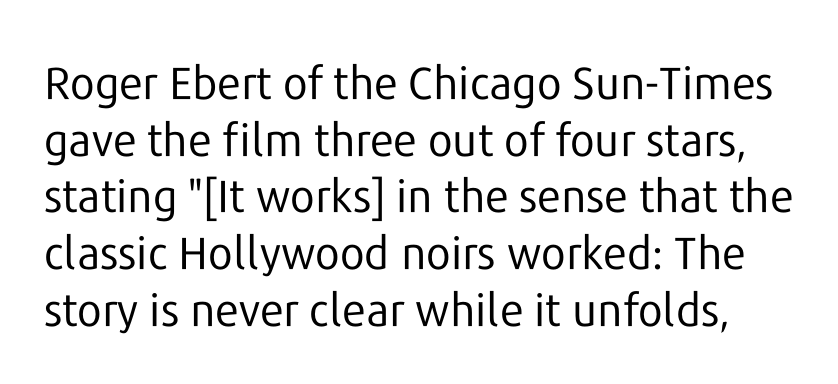
Q: Is the text bold? A: No.
Q: Is the text italic (slanted)? A: No, it is upright.
Q: Is the typeface a serif or a sans-serif typeface? A: Sans-serif.
Q: Is the text underlined? A: No.
Q: Is the spacing between letters normal or unusually wide? A: Normal.
Q: Is the spacing between lines tight, normal or loose? A: Normal.
Q: Width (condensed, normal, or wide)? A: Normal.
Q: Stroke contrast? A: Low.
Q: x-height? A: Medium.
Q: Monospaced? A: No.
